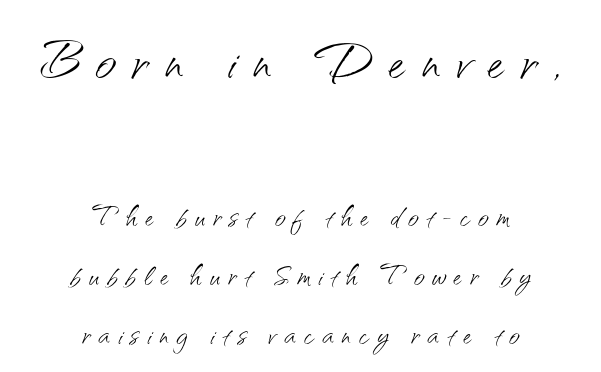
The image shows 74 px light sans-serif type; set centered, normal line spacing (1.6x), unusually wide letter spacing (+0.22 em), not underlined; the first (top) block is 2.0x larger; medium stroke contrast and a small x-height.
